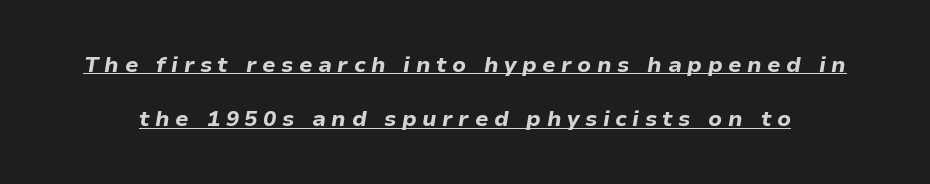
{"italic": "yes", "lean": "right", "slant_degrees": 9, "bold": "yes", "underline": "yes", "line_spacing": "loose", "line_spacing_ratio": 2.47, "letter_spacing": "wide", "letter_spacing_em": 0.25, "glyph_px": 22}
